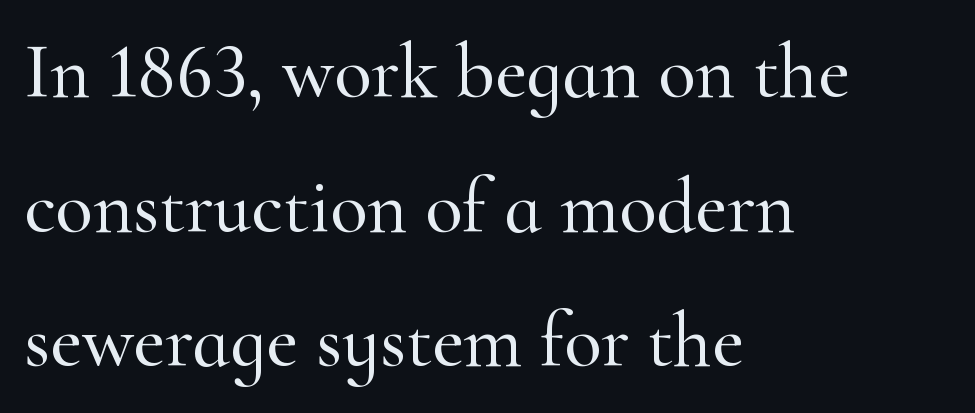
Q: Is the text italic (slanted)? A: No, it is upright.
Q: Is the typeface a serif or a sans-serif typeface? A: Serif.
Q: Is the text underlined? A: No.
Q: How is the paragraph aligned? A: Left-aligned.
Q: Is the spacing between letters normal or unusually wide? A: Normal.
Q: Width (condensed, normal, or wide)? A: Normal.
Q: Stroke contrast? A: High.
Q: x-height? A: Small.
Q: Monospaced? A: No.
